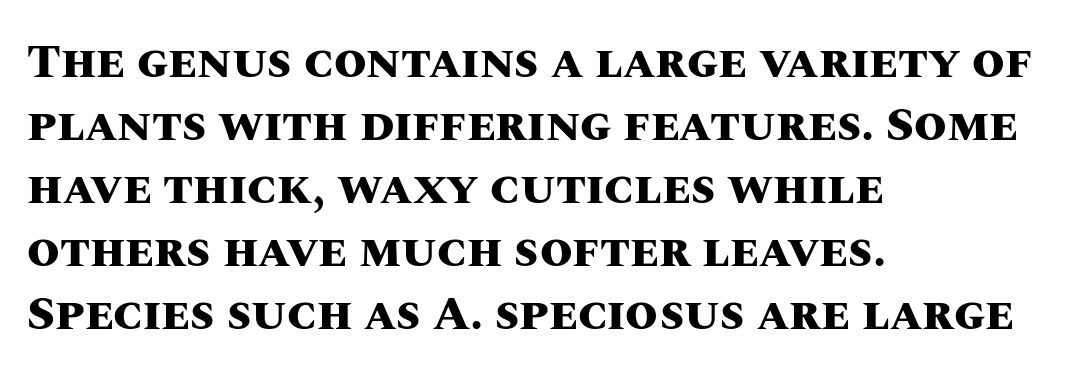
The image shows 47 px heavy type, upright; set left-aligned, normal line spacing (1.34x), normal letter spacing, not underlined; medium stroke contrast and a large x-height.
